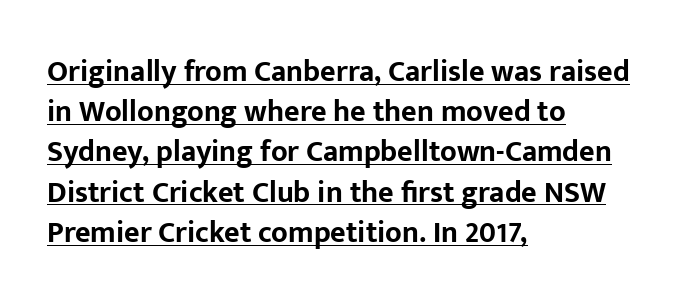
Words appear dense and cohesive because spacing is normal. The font family rendered here belongs to the sans-serif group. Thick stems and heavy bowls — unmistakably bold. The rendered words wear a rule along their underside. Leading: standard.
